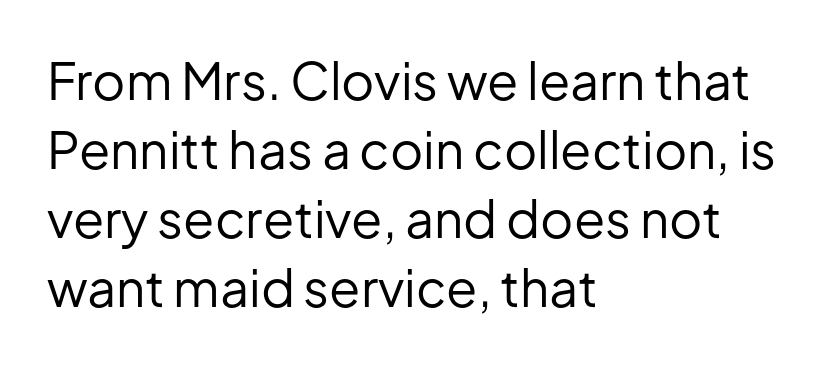
{"serif": "no", "italic": "no", "bold": "no", "weight": "regular", "width": "normal", "stroke_contrast": "low", "x_height": "medium", "monospaced": "no", "underline": "no", "align": "left", "line_spacing": "normal", "line_spacing_ratio": 1.35, "letter_spacing": "normal", "letter_spacing_em": 0.0, "glyph_px": 51}
